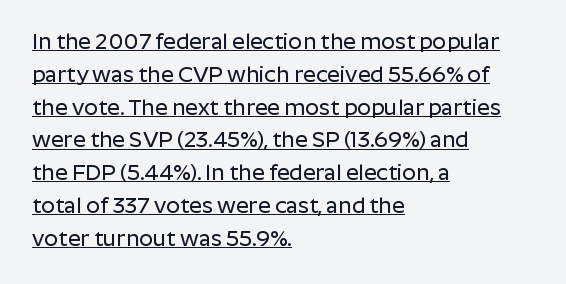
Each word holds together tightly as a unit, with standard inter-letter gaps. Somebody hit Ctrl+U on this one — the words are underlined. Is there any slant? The stems are plumb. Reading down the column, the eye jumps a familiar distance to each next line. Leftover space on each line is placed entirely after the last word.
